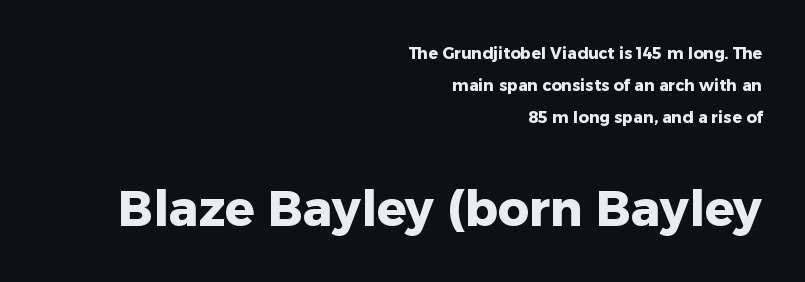
Q: Is the text bold? A: Yes.
Q: Is the text italic (slanted)? A: No, it is upright.
Q: Is the typeface a serif or a sans-serif typeface? A: Sans-serif.
Q: Is the text underlined? A: No.
Q: How is the paragraph aligned? A: Right-aligned.
Q: Is the spacing between letters normal or unusually wide? A: Normal.
Q: Is the spacing between lines tight, normal or loose? A: Loose.
Q: Which block of text is set in a larger size, the first (top) or the second (bottom)? A: The second (bottom) one.
Q: Width (condensed, normal, or wide)? A: Normal.
Q: Stroke contrast? A: Low.
Q: x-height? A: Medium.
Q: Monospaced? A: No.
